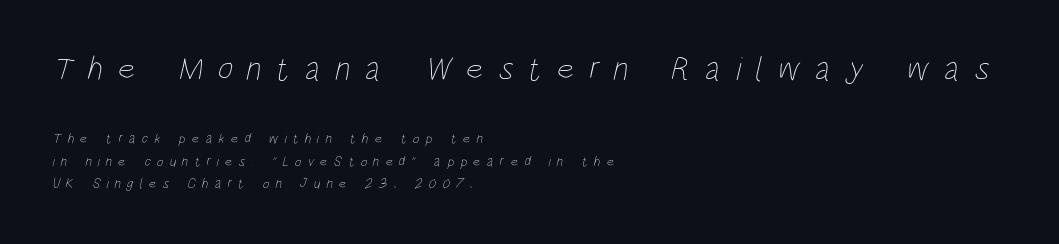
Q: Is the text bold? A: No.
Q: Is the text underlined? A: No.
Q: How is the paragraph aligned? A: Left-aligned.
Q: Is the spacing between letters normal or unusually wide? A: Unusually wide.
Q: Is the spacing between lines tight, normal or loose? A: Normal.
Q: Which block of text is set in a larger size, the first (top) or the second (bottom)? A: The first (top) one.
Q: Width (condensed, normal, or wide)? A: Condensed.
Q: Stroke contrast? A: Low.
Q: x-height? A: Large.
Q: Monospaced? A: No.
